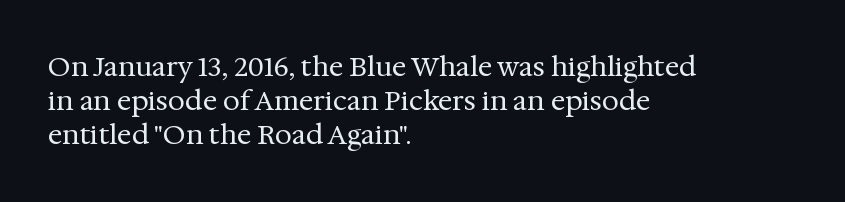
{"italic": "no", "bold": "no", "underline": "no", "align": "left", "line_spacing": "normal", "line_spacing_ratio": 1.26, "letter_spacing": "normal", "letter_spacing_em": 0.0, "glyph_px": 27}
